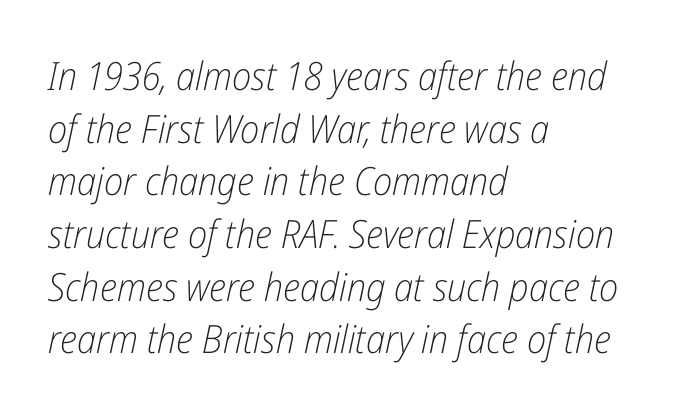
{"italic": "yes", "lean": "right", "slant_degrees": 12, "bold": "no", "weight": "light", "width": "condensed", "stroke_contrast": "low", "x_height": "medium", "monospaced": "no", "underline": "no", "align": "left", "line_spacing": "normal", "line_spacing_ratio": 1.35, "letter_spacing": "normal", "letter_spacing_em": 0.0, "glyph_px": 39}
